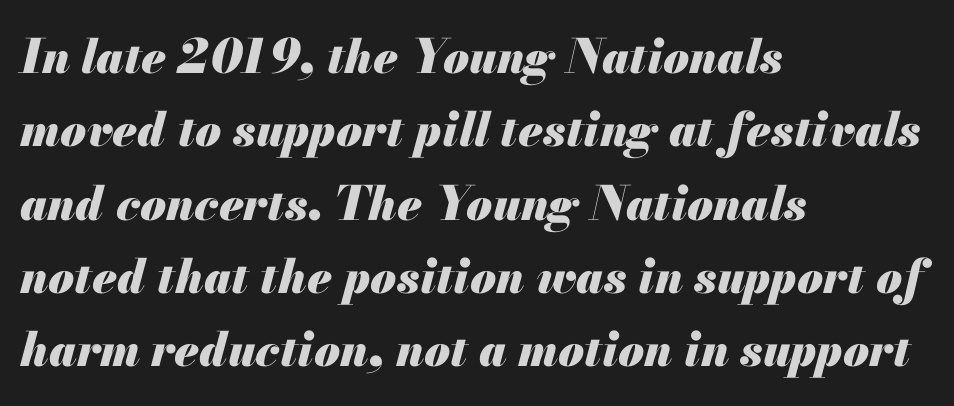
{"italic": "yes", "lean": "right", "slant_degrees": 13, "bold": "yes", "weight": "heavy", "width": "normal", "stroke_contrast": "medium", "x_height": "small", "monospaced": "no", "underline": "no", "align": "left", "line_spacing": "normal", "line_spacing_ratio": 1.56, "letter_spacing": "normal", "letter_spacing_em": 0.0, "glyph_px": 47}
